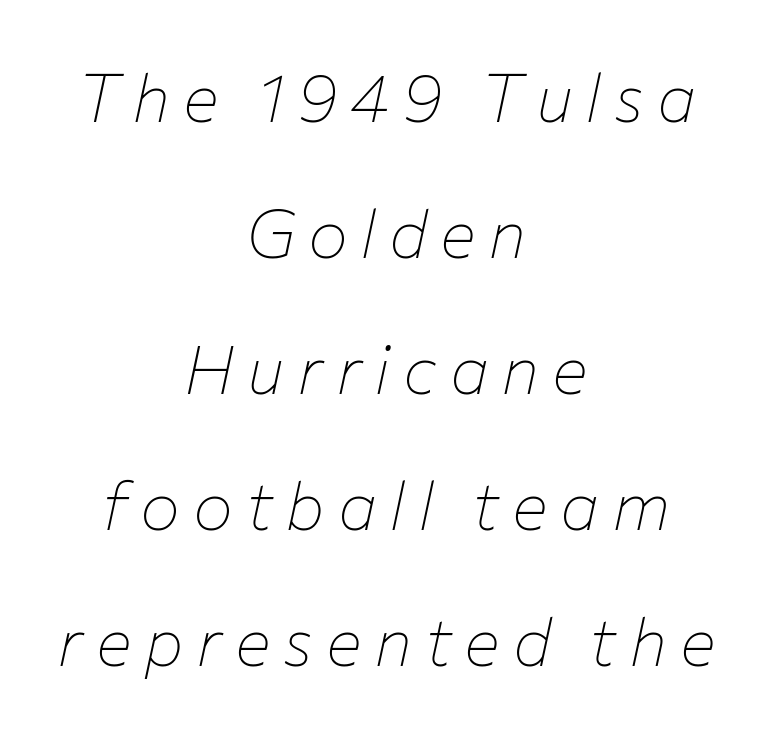
Q: Is the text bold? A: No.
Q: Is the text italic (slanted)? A: Yes, it leans right by about 12 degrees.
Q: Is the text underlined? A: No.
Q: How is the paragraph aligned? A: Centered.
Q: Is the spacing between lines tight, normal or loose? A: Loose.
Q: Width (condensed, normal, or wide)? A: Normal.
Q: Stroke contrast? A: Low.
Q: x-height? A: Medium.
Q: Monospaced? A: No.
